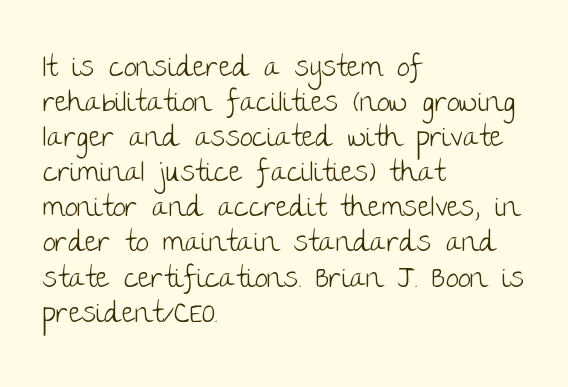
Q: Is the text bold? A: No.
Q: Is the text italic (slanted)? A: No, it is upright.
Q: Is the typeface a serif or a sans-serif typeface? A: Sans-serif.
Q: Is the text underlined? A: No.
Q: How is the paragraph aligned? A: Left-aligned.
Q: Is the spacing between letters normal or unusually wide? A: Normal.
Q: Width (condensed, normal, or wide)? A: Normal.
Q: Stroke contrast? A: Low.
Q: x-height? A: Large.
Q: Monospaced? A: No.
